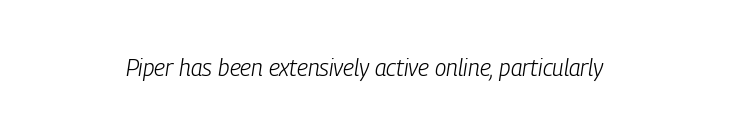
Q: Is the text bold? A: No.
Q: Is the text italic (slanted)? A: Yes, it leans right by about 9 degrees.
Q: Is the text underlined? A: No.
Q: Is the spacing between letters normal or unusually wide? A: Normal.
